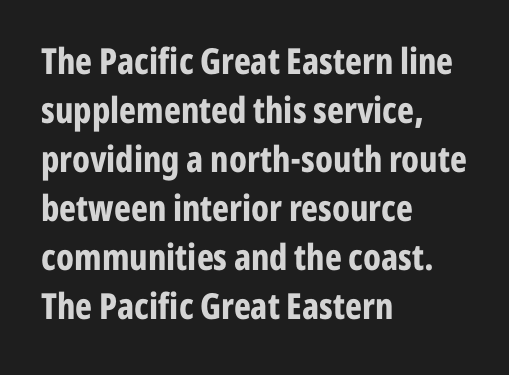
Q: Is the text bold? A: Yes.
Q: Is the text italic (slanted)? A: No, it is upright.
Q: Is the typeface a serif or a sans-serif typeface? A: Sans-serif.
Q: Is the text underlined? A: No.
Q: How is the paragraph aligned? A: Left-aligned.
Q: Is the spacing between letters normal or unusually wide? A: Normal.
Q: Is the spacing between lines tight, normal or loose? A: Normal.
Q: Width (condensed, normal, or wide)? A: Condensed.
Q: Stroke contrast? A: Low.
Q: x-height? A: Medium.
Q: Monospaced? A: No.
